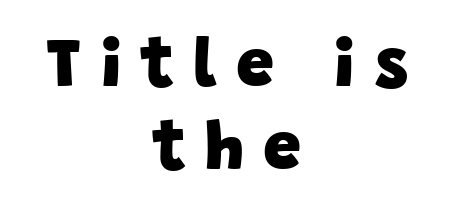
Q: Is the text bold? A: Yes.
Q: Is the typeface a serif or a sans-serif typeface? A: Sans-serif.
Q: Is the text underlined? A: No.
Q: How is the paragraph aligned? A: Centered.
Q: Is the spacing between letters normal or unusually wide? A: Unusually wide.
Q: Width (condensed, normal, or wide)? A: Normal.
Q: Stroke contrast? A: Low.
Q: x-height? A: Large.
Q: Monospaced? A: No.
